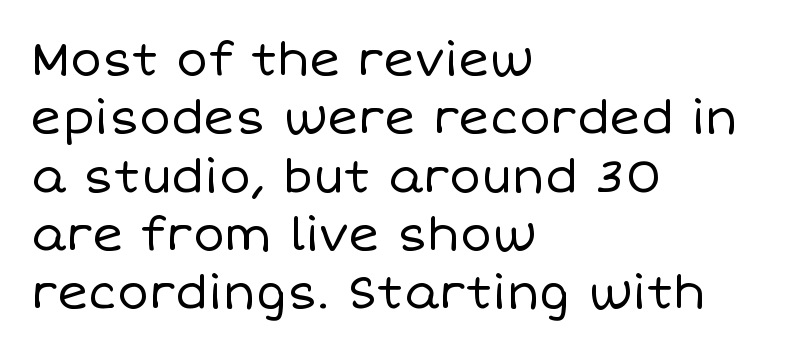
The image shows 47 px regular-weight type, upright; set left-aligned, line spacing 1.24x, normal letter spacing, not underlined; low stroke contrast and a large x-height.
